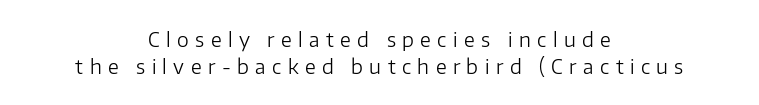
The strokes are not fattened; the text isn't bold. Rendered with straight, roman letterforms. Regular leading. The lines in this sample share a center point and differ in where they start and stop. The passage shown is not underscored anywhere. Tracking value appears strongly positive — letters spread wide.
